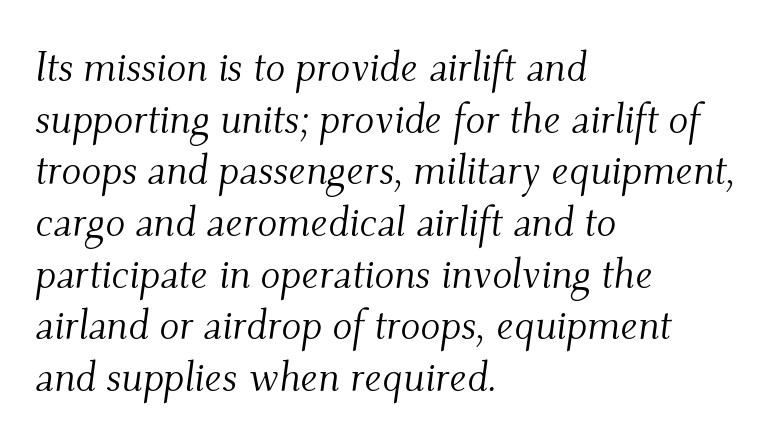
Serifs: yes, visible at the terminals of the letterforms. Leading matches the norm, producing a regular column. The face used here is proportionally spaced, like ordinary book or web type. No word sits above an underline.
